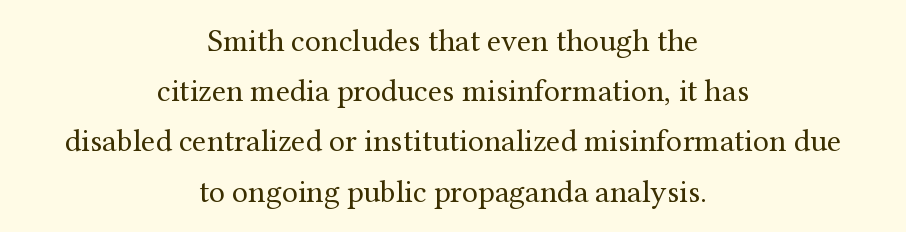
{"serif": "yes", "italic": "no", "bold": "no", "weight": "regular", "width": "normal", "stroke_contrast": "medium", "x_height": "medium", "monospaced": "no", "underline": "no", "align": "center", "line_spacing": "normal", "line_spacing_ratio": 1.57, "letter_spacing": "normal", "letter_spacing_em": 0.0, "glyph_px": 32}
